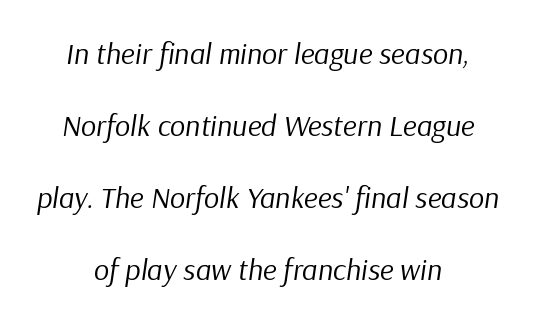
The image shows 30 px regular-weight type, italic (leaning right); set centered, loose line spacing (2.4x), normal letter spacing, not underlined; low stroke contrast and a medium x-height.
